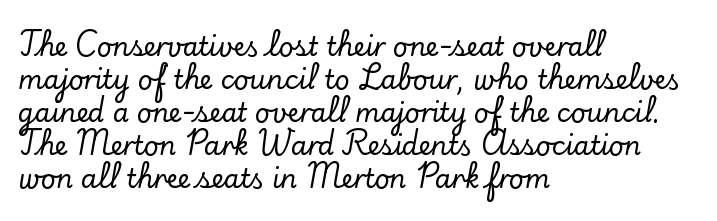
The foot of each line stays bare and open. Leading matches the norm, producing a regular column. The paragraph shown leans on its left margin. The gaps between neighbouring characters are ordinary and unremarkable.
